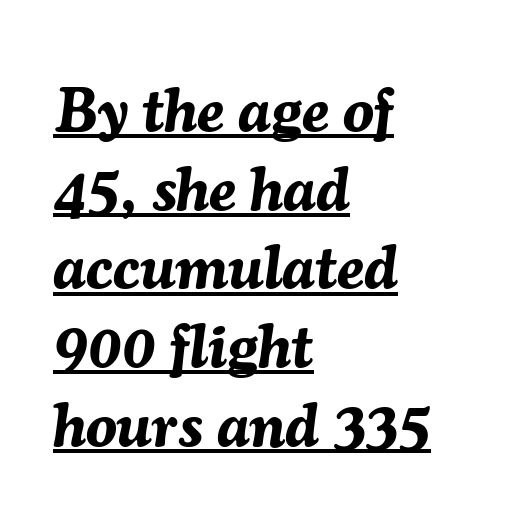
{"italic": "yes", "lean": "right", "slant_degrees": 7, "bold": "yes", "weight": "bold", "width": "normal", "stroke_contrast": "medium", "x_height": "medium", "monospaced": "no", "underline": "yes", "align": "left", "line_spacing": "normal", "line_spacing_ratio": 1.27, "letter_spacing": "normal", "letter_spacing_em": 0.0, "glyph_px": 62}
